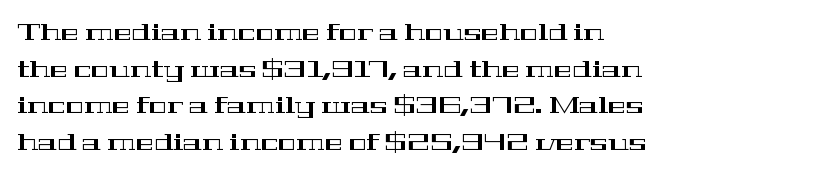
The image shows 24 px text type, upright; set left-aligned, normal line spacing (1.53x), normal letter spacing, not underlined.
